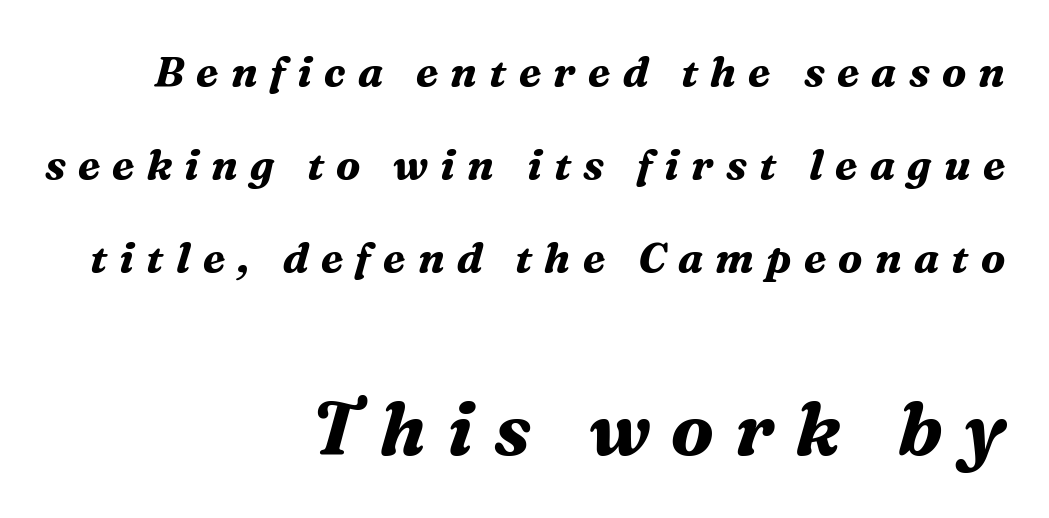
The image shows 74 px bold serif type, italic (leaning right); set right-aligned, loose line spacing (2.21x), unusually wide letter spacing (+0.29 em), not underlined; the second (bottom) block is 1.76x larger; medium stroke contrast and a medium x-height.
